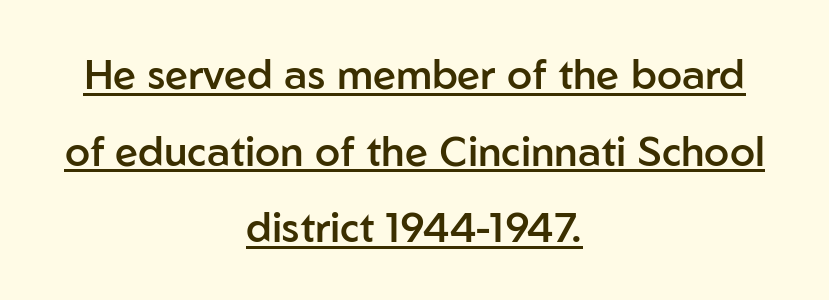
The image shows 41 px semibold sans-serif type, upright; set centered, line spacing 1.87x, normal letter spacing, underlined; low stroke contrast and a medium x-height.
